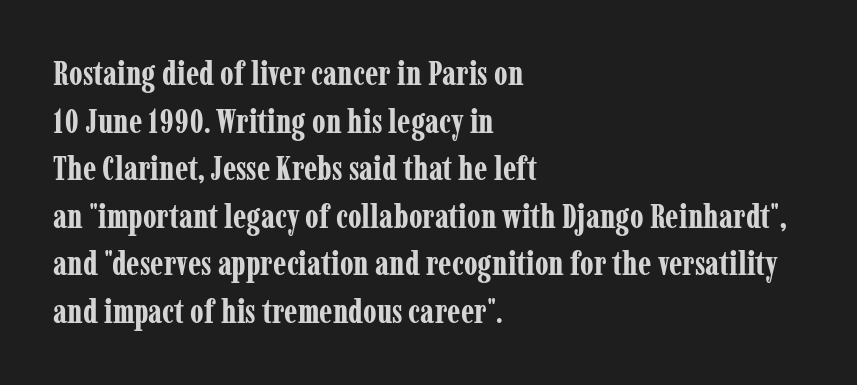
{"serif": "yes", "italic": "no", "bold": "yes", "weight": "bold", "width": "condensed", "stroke_contrast": "low", "x_height": "medium", "monospaced": "no", "underline": "no", "align": "left", "line_spacing": "normal", "line_spacing_ratio": 1.44, "letter_spacing": "normal", "letter_spacing_em": 0.0, "glyph_px": 33}
